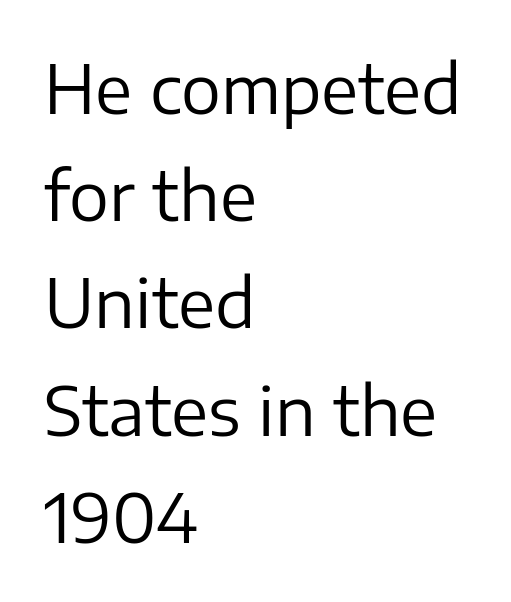
Each new line begins a customary step beneath the previous one. Rule under the text: the space is simply empty. When letters stand straight like this, we call the style roman or upright. Which margin do the lines hug? The left one — the right edge is uneven. Unlike a traditional serif, this face leaves its strokes unadorned. The weight would be labelled regular, book, light, or lighter still.
